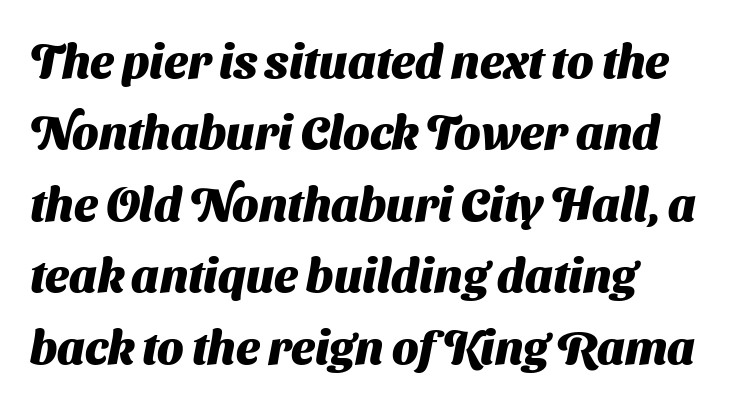
{"serif": "no", "bold": "yes", "weight": "heavy", "width": "normal", "stroke_contrast": "medium", "x_height": "medium", "monospaced": "no", "underline": "no", "align": "left", "line_spacing": "normal", "line_spacing_ratio": 1.52, "letter_spacing": "normal", "letter_spacing_em": 0.0, "glyph_px": 47}
